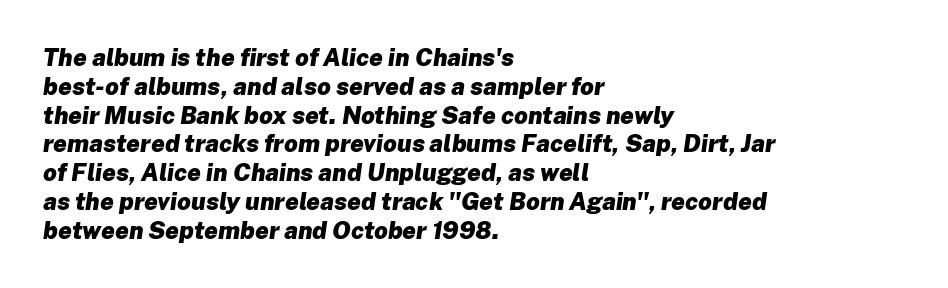
Q: Is the text bold? A: Yes.
Q: Is the text italic (slanted)? A: Yes, it leans right by about 8 degrees.
Q: Is the text underlined? A: No.
Q: How is the paragraph aligned? A: Left-aligned.
Q: Is the spacing between letters normal or unusually wide? A: Normal.
